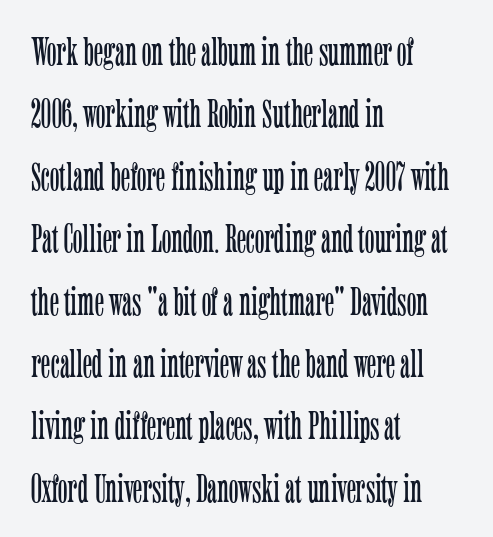
{"serif": "yes", "italic": "no", "bold": "no", "weight": "light", "width": "condensed", "stroke_contrast": "low", "x_height": "medium", "monospaced": "no", "underline": "no", "align": "left", "line_spacing": "normal", "line_spacing_ratio": 1.56, "letter_spacing": "normal", "letter_spacing_em": 0.0, "glyph_px": 40}
